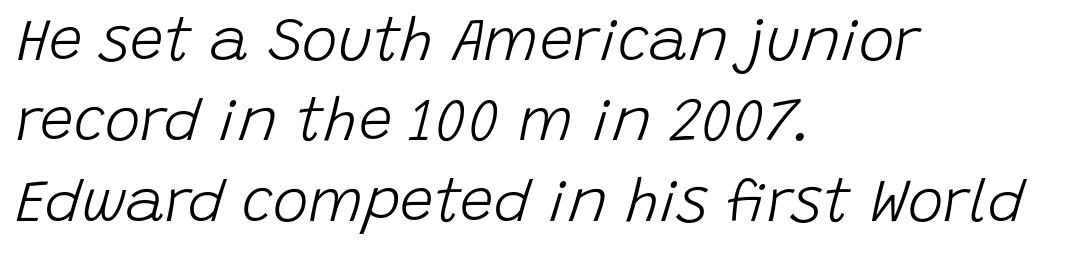
The image shows 60 px light type, italic (leaning right); set left-aligned, normal line spacing (1.34x), normal letter spacing, not underlined; low stroke contrast and a large x-height.
